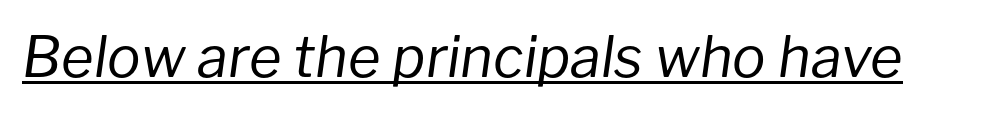
Q: Is the text bold? A: No.
Q: Is the text italic (slanted)? A: Yes, it leans right by about 8 degrees.
Q: Is the text underlined? A: Yes.
Q: Is the spacing between letters normal or unusually wide? A: Normal.
Q: Width (condensed, normal, or wide)? A: Normal.
Q: Stroke contrast? A: Low.
Q: x-height? A: Medium.
Q: Monospaced? A: No.
